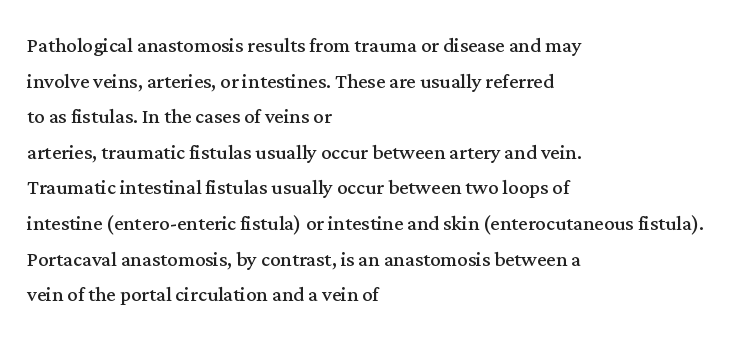
The image shows 26 px text type, upright; set left-aligned, normal line spacing (1.37x), normal letter spacing, not underlined.
